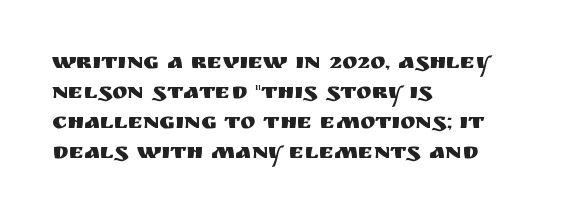
The ragged edge is on the right, which tells us the setting is flush left. What's the leading like? Ordinary, nothing unusual. Posture: straight, roman, zero tilt. The face used here is rendered with its standard letterfit. Letters rest on an invisible, unmarked baseline.
